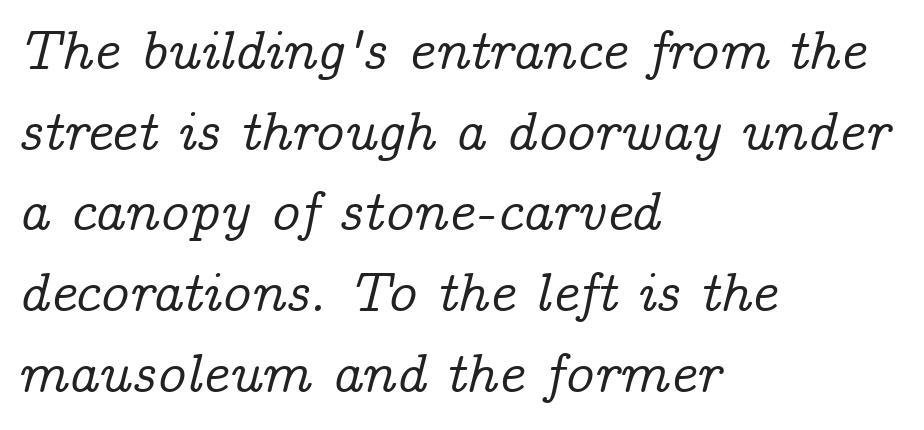
The image shows 56 px serif type, italic (leaning right); set left-aligned, normal line spacing (1.44x), normal letter spacing, not underlined; low stroke contrast and a medium x-height.
